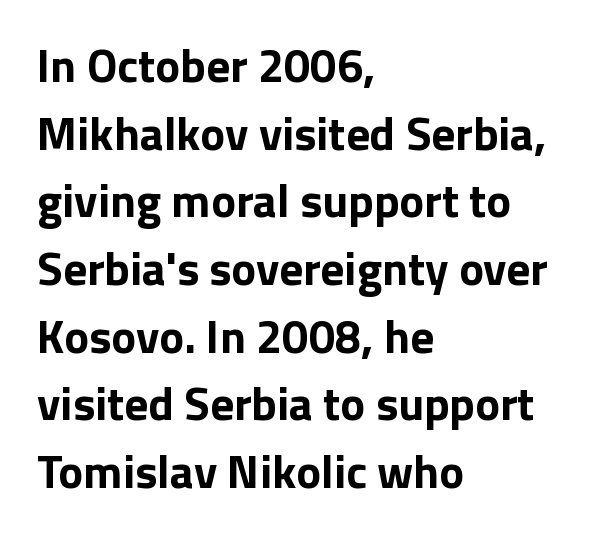
The image shows 47 px bold sans-serif type, upright; set left-aligned, normal line spacing (1.44x), normal letter spacing, not underlined; low stroke contrast and a medium x-height.
